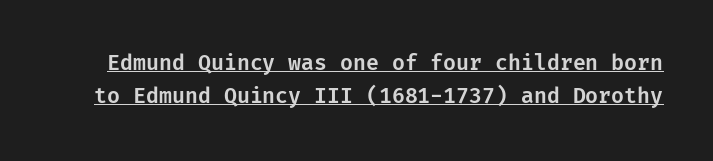
These lines sit exactly where default settings would place them. If you drew a line through each stem, it would be perfectly vertical. The letters sit at their default tracking, neither squeezed nor spread. A baseline rule has been typeset under these characters.
